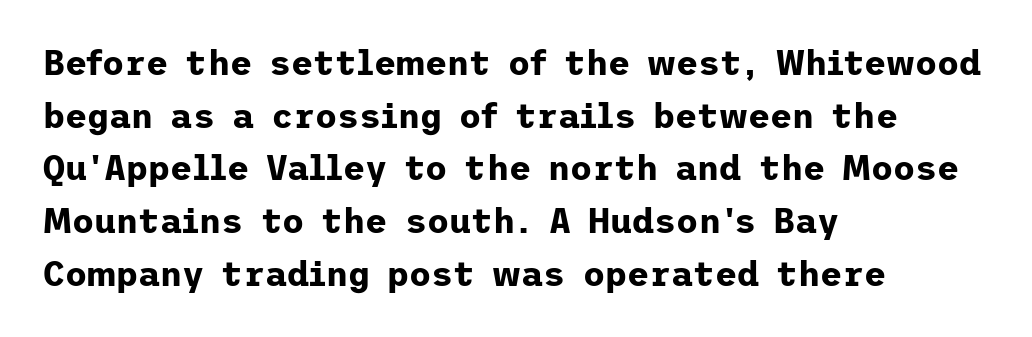
The image shows 34 px bold sans-serif type, upright; set left-aligned, normal line spacing (1.55x), normal letter spacing, not underlined; low stroke contrast and a medium x-height.
